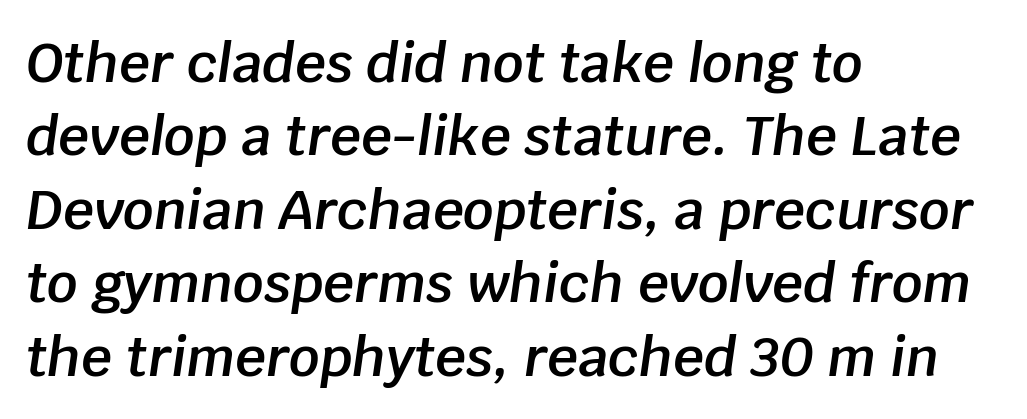
The image shows 54 px semibold type, italic (leaning right); set left-aligned, normal line spacing (1.36x), normal letter spacing, not underlined; low stroke contrast and a large x-height.
